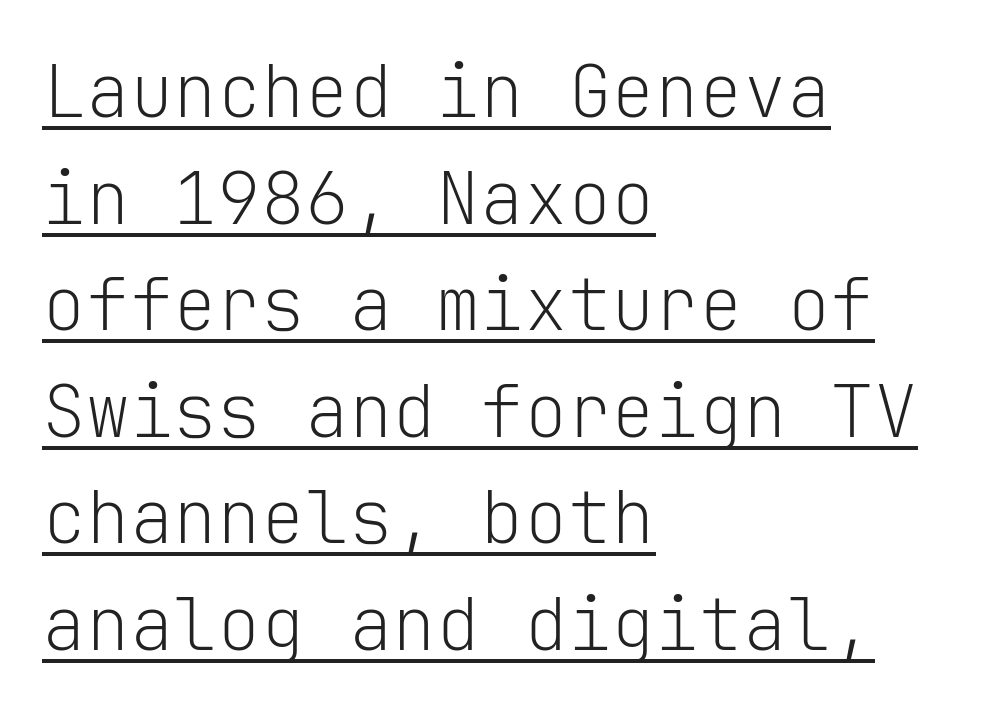
Q: Is the text bold? A: No.
Q: Is the text italic (slanted)? A: No, it is upright.
Q: Is the typeface a serif or a sans-serif typeface? A: Sans-serif.
Q: Is the text underlined? A: Yes.
Q: How is the paragraph aligned? A: Left-aligned.
Q: Is the spacing between letters normal or unusually wide? A: Normal.
Q: Is the spacing between lines tight, normal or loose? A: Normal.
Q: Width (condensed, normal, or wide)? A: Normal.
Q: Stroke contrast? A: Low.
Q: x-height? A: Medium.
Q: Monospaced? A: Yes.
